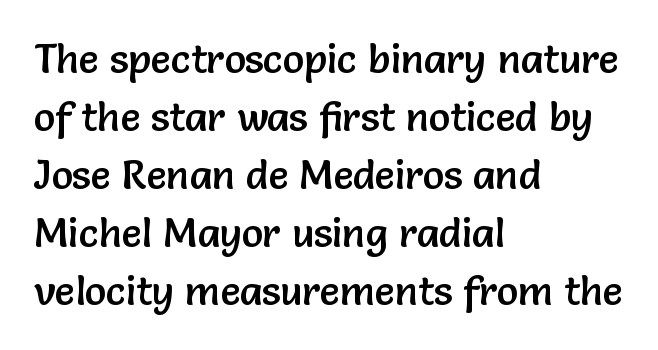
Each word holds together tightly as a unit, with standard inter-letter gaps. The face used here is a sans, in the tradition of grotesques and geometrics. Think of a printed novel: that variable character pitch is what you see here. The space directly below the letters is spotless. Every stem runs plumb, perpendicular to the baseline. Summary of vertical rhythm: regular, with standard interline spacing.
